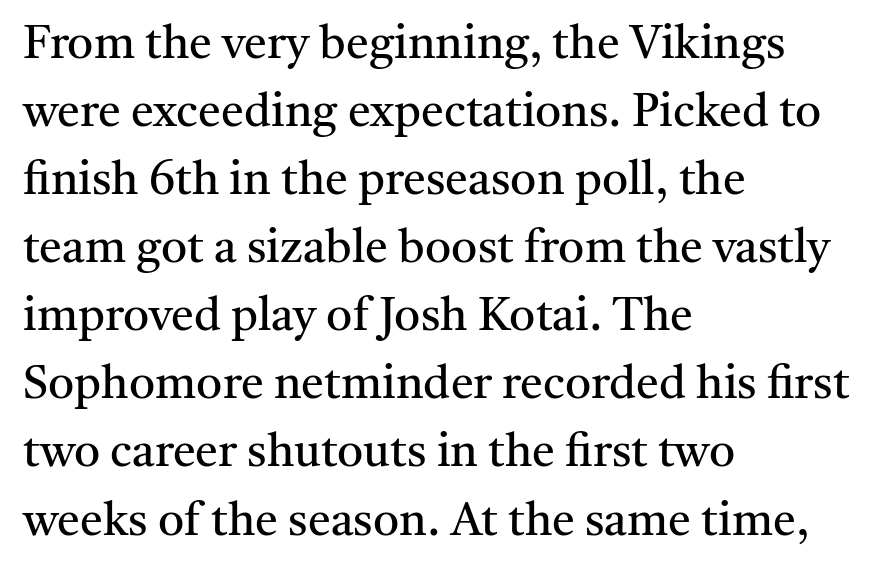
The image shows 46 px regular-weight serif type, upright; set left-aligned, normal line spacing (1.48x), normal letter spacing, not underlined; medium stroke contrast and a medium x-height.
